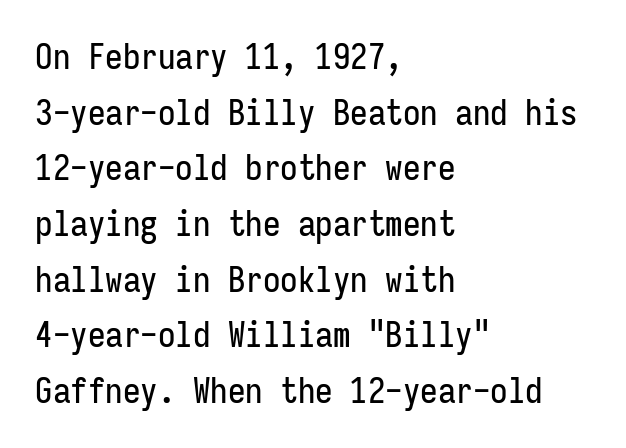
The gap between lines stays unmarked. Line beginnings align vertically; line endings do not. This sample keeps an unexceptional amount of space between lines. You could count columns in this text — the font is strictly monospaced. The typography opts for an upright posture over an oblique one. The horizontal fit of the characters is conventional and even.
